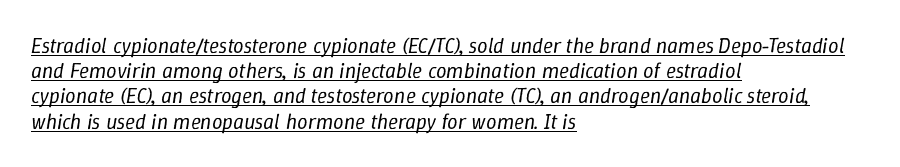
Caption: face not bold, strokes unweighted. Descenders here cross a horizontal rule under the line. The passage is arranged the way most books set body copy — flush left. The passage shown has conventional tracking throughout. The letters are slanted; this is an italic face.
